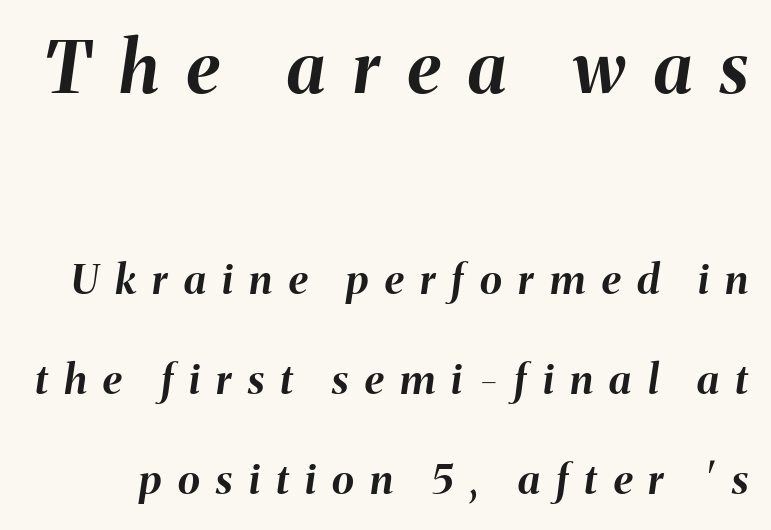
{"italic": "yes", "lean": "right", "slant_degrees": 8, "bold": "yes", "weight": "bold", "width": "normal", "stroke_contrast": "medium", "x_height": "medium", "monospaced": "no", "underline": "no", "line_spacing": "loose", "line_spacing_ratio": 2.44, "letter_spacing": "wide", "letter_spacing_em": 0.4, "larger_block": "first", "size_ratio": 1.73, "glyph_px": 71}
